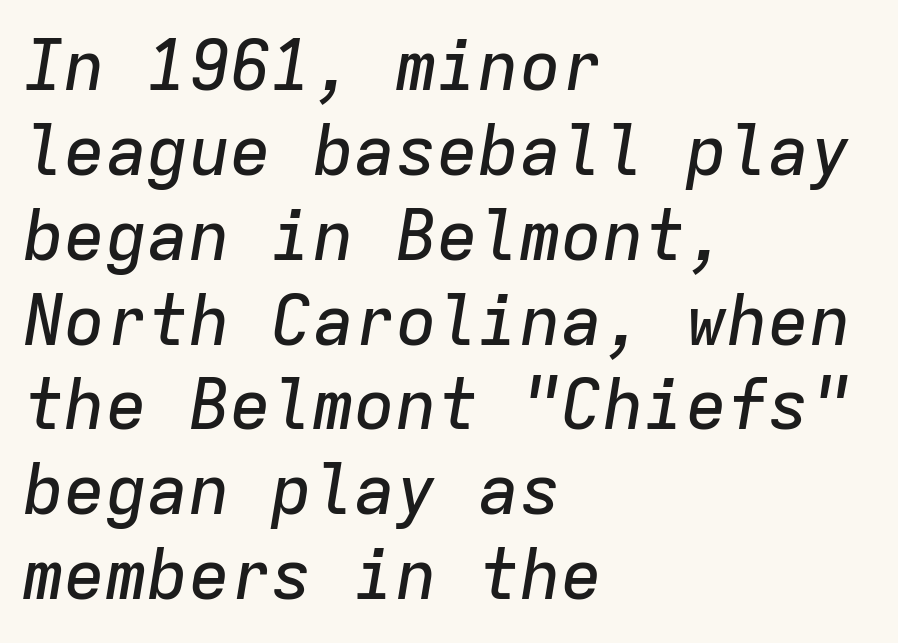
Posture: slanted. The rendering uses typewriter-style spacing with identical character cells. Between one letter and the next there's only the usual sliver of space. The rag falls on the right side of this text block. The zone under the glyphs is completely vacant.
